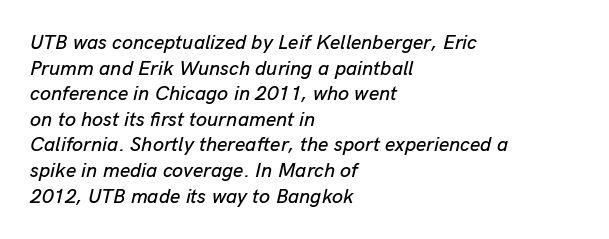
Nothing unusual about the tracking: characters are spaced as the font intends. In terms of leading, this rendering sits right in the middle. Layout note: lines flush left. The zone under the glyphs is completely vacant. The whole block is typeset with a tilt.
